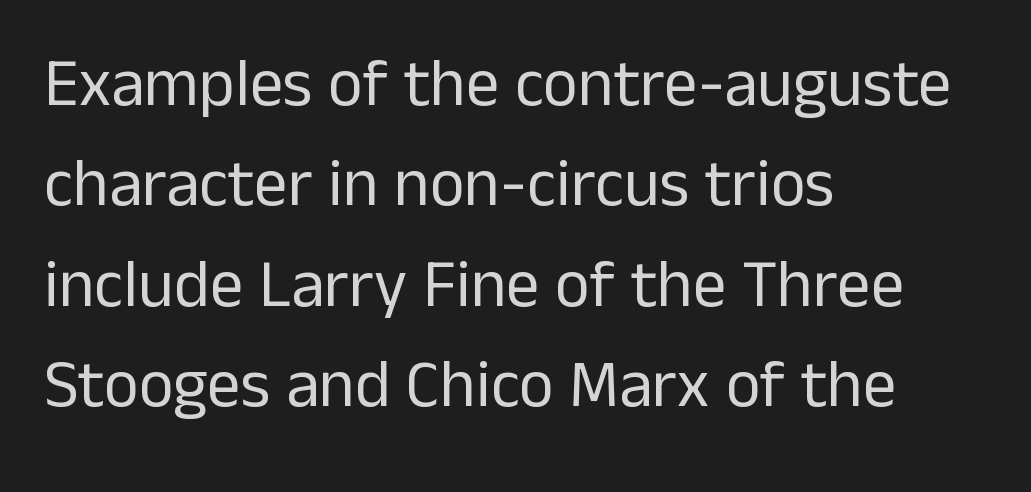
Q: Is the text bold? A: No.
Q: Is the text italic (slanted)? A: No, it is upright.
Q: Is the typeface a serif or a sans-serif typeface? A: Sans-serif.
Q: Is the text underlined? A: No.
Q: How is the paragraph aligned? A: Left-aligned.
Q: Is the spacing between letters normal or unusually wide? A: Normal.
Q: Is the spacing between lines tight, normal or loose? A: Normal.
Q: Width (condensed, normal, or wide)? A: Normal.
Q: Stroke contrast? A: Low.
Q: x-height? A: Medium.
Q: Monospaced? A: No.
